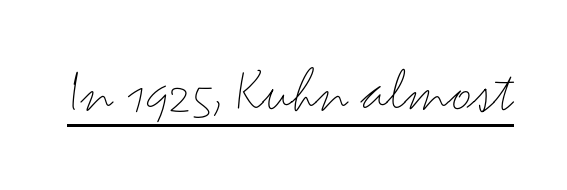
Nothing sits at the stroke ends, so this counts as sans-serif. Compared with typical body copy, the letter spacing here is the same. Check the space under the baseline: a stroke is drawn there. Varying glyph widths throughout — classic text-font behaviour. On a weight scale, this lands at 450 or below.
